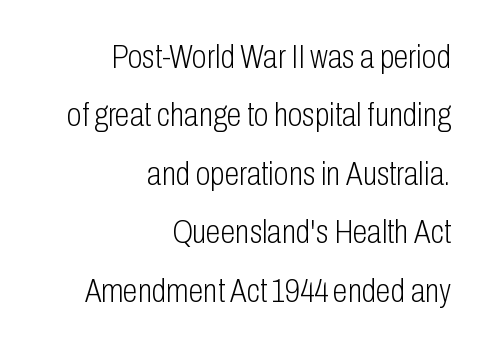
The image shows 34 px light, condensed sans-serif type, upright; set right-aligned, line spacing 1.72x, normal letter spacing, not underlined; low stroke contrast and a medium x-height.
